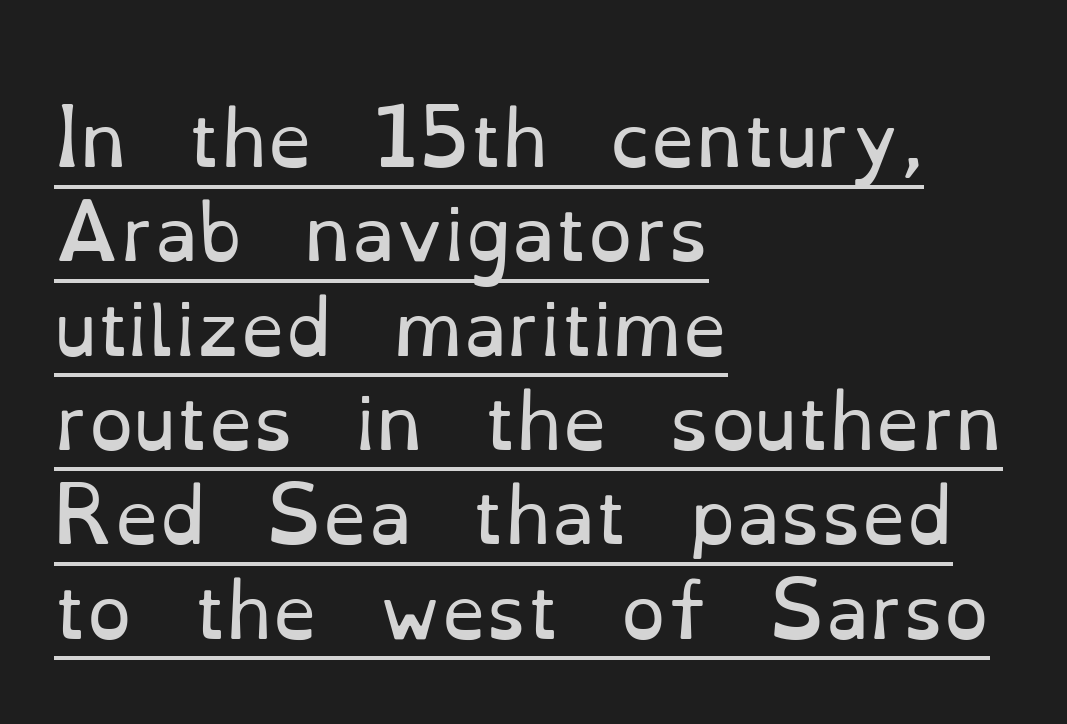
The image shows 72 px regular-weight serif type, upright; set left-aligned, normal line spacing (1.31x), normal letter spacing, underlined; low stroke contrast and a small x-height.
